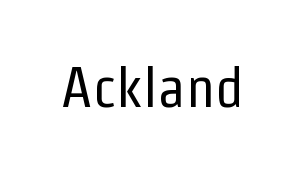
The font's upright variant was chosen for this text. Each letter keeps its own natural width here, so spacing adapts to shape. No extra tracking has been applied to these lines. Nothing sits at the stroke ends, so this counts as sans-serif. The passage shown is not underscored anywhere.
